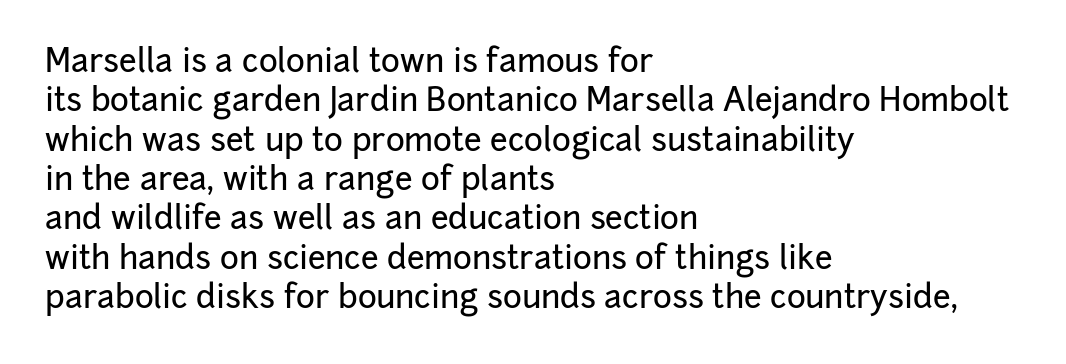
{"serif": "no", "italic": "no", "width": "normal", "stroke_contrast": "low", "x_height": "medium", "monospaced": "no", "underline": "no", "align": "left", "line_spacing_ratio": 1.23, "letter_spacing": "normal", "letter_spacing_em": 0.0, "glyph_px": 32}
